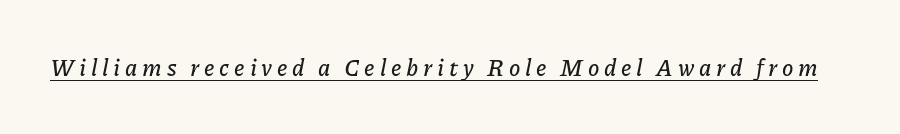
{"italic": "yes", "lean": "right", "slant_degrees": 11, "underline": "yes", "letter_spacing": "wide", "letter_spacing_em": 0.21, "glyph_px": 23}
